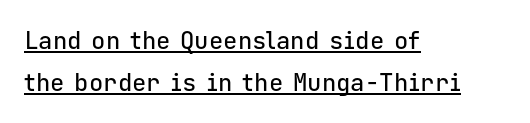
{"italic": "no", "underline": "yes", "align": "left", "line_spacing_ratio": 1.75, "letter_spacing": "normal", "letter_spacing_em": 0.0, "glyph_px": 24}
